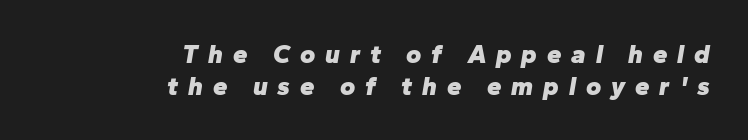
Teacher's note: observe the even right margin — that is flush-right alignment. When letters slant like this, we call the style italic. What stands out about the letter spacing? Its width — letters are far apart. Summary of weight: heavy, a full bold. Check the space under the baseline: it is left empty.
